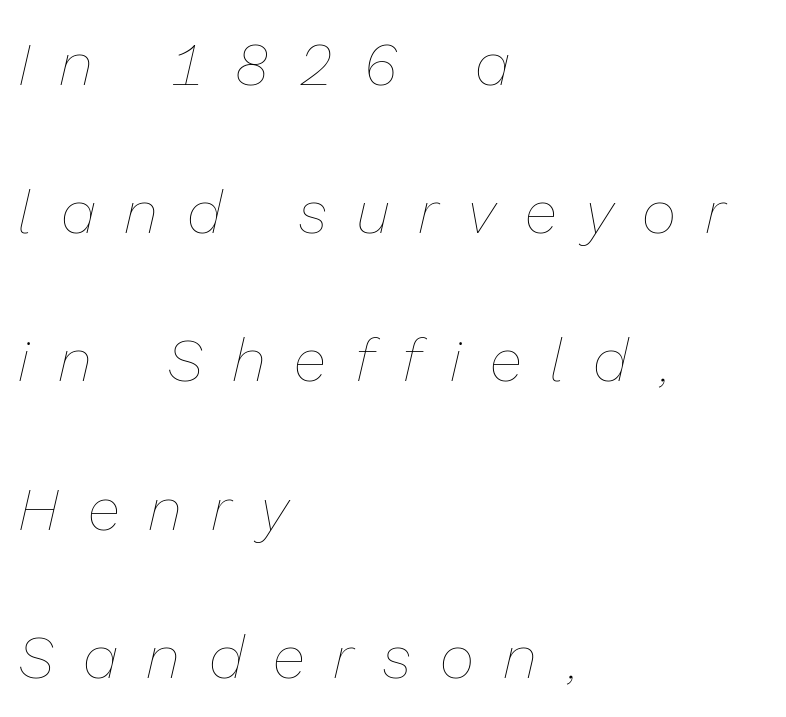
{"italic": "yes", "lean": "right", "slant_degrees": 13, "bold": "no", "weight": "thin", "width": "normal", "stroke_contrast": "low", "x_height": "medium", "monospaced": "no", "underline": "no", "align": "left", "line_spacing": "loose", "line_spacing_ratio": 2.47, "letter_spacing": "wide", "letter_spacing_em": 0.48, "glyph_px": 60}
